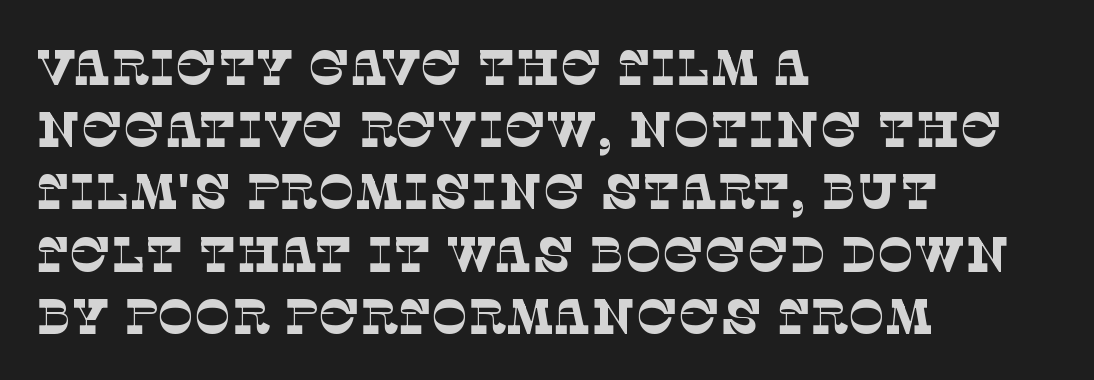
Nothing unusual about the tracking: characters are spaced as the font intends. Baseline-to-baseline distance is the conventional proportion of letter height. Stem width sits at or under what a default text font uses. Here the designer chose a conventional face with non-uniform glyph widths.
